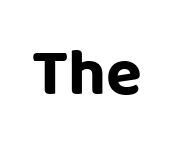
The image shows 66 px bold sans-serif type, upright; set normal letter spacing, not underlined; low stroke contrast and a large x-height.
